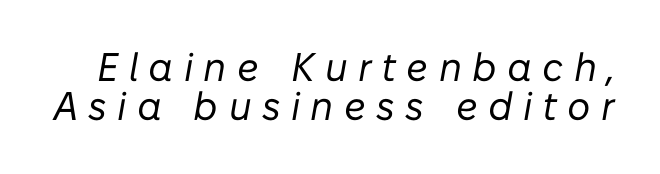
Q: Is the text bold? A: No.
Q: Is the text italic (slanted)? A: Yes, it leans right by about 10 degrees.
Q: Is the text underlined? A: No.
Q: Is the spacing between letters normal or unusually wide? A: Unusually wide.
Q: Is the spacing between lines tight, normal or loose? A: Tight.
Q: Width (condensed, normal, or wide)? A: Normal.
Q: Stroke contrast? A: Low.
Q: x-height? A: Medium.
Q: Monospaced? A: No.
